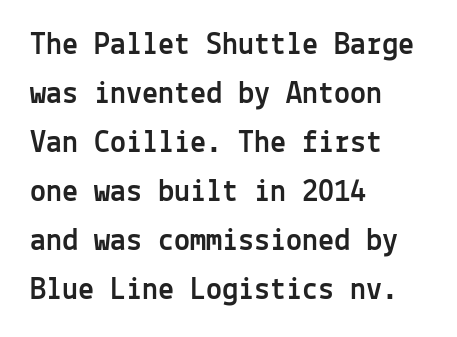
The image shows 32 px sans-serif type, upright, monospaced; set left-aligned, normal line spacing (1.53x), normal letter spacing, not underlined; a medium x-height.
